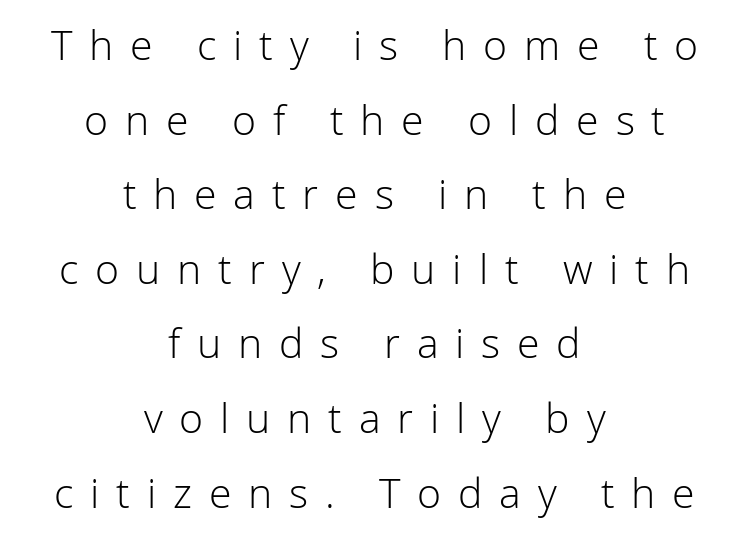
This reads as an unemphasized weight, regular at the heaviest. The face used here is proportionally spaced, like ordinary book or web type. Regarding serifs, this sample does without them. This sample uses expanded letter spacing, leaving extra air between glyphs.
